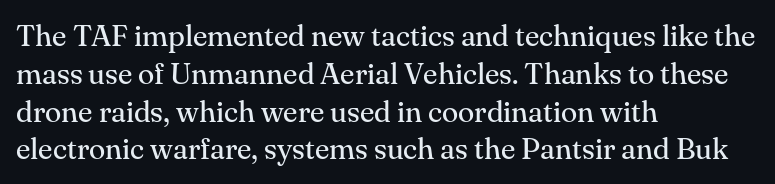
The image shows 30 px regular-weight serif type, upright; set left-aligned, normal line spacing (1.26x), normal letter spacing, not underlined; medium stroke contrast and a small x-height.
